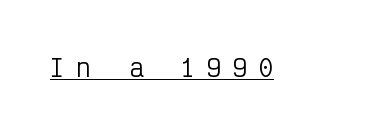
The image shows 24 px text type, upright; set unusually wide letter spacing (+0.49 em), underlined.
